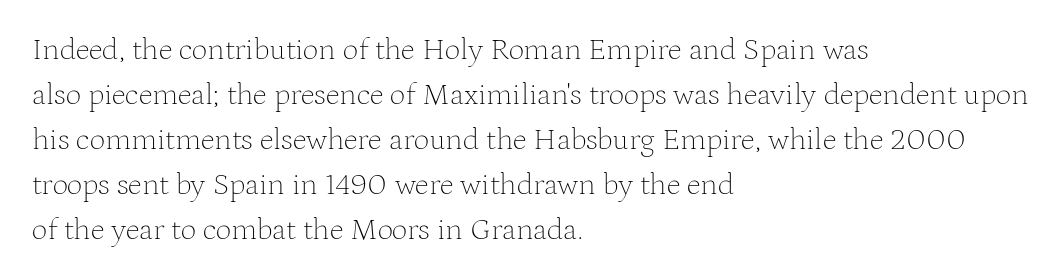
Q: Is the text bold? A: No.
Q: Is the text italic (slanted)? A: No, it is upright.
Q: Is the typeface a serif or a sans-serif typeface? A: Serif.
Q: Is the text underlined? A: No.
Q: How is the paragraph aligned? A: Left-aligned.
Q: Is the spacing between letters normal or unusually wide? A: Normal.
Q: Is the spacing between lines tight, normal or loose? A: Normal.
Q: Width (condensed, normal, or wide)? A: Normal.
Q: Stroke contrast? A: Medium.
Q: x-height? A: Medium.
Q: Monospaced? A: No.
